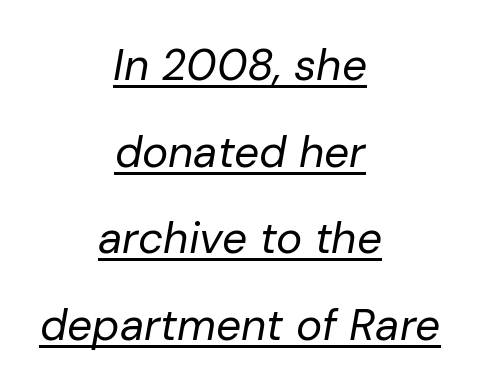
These lines stack symmetrically, like a column narrowing and widening about its center. This sample has the flowing, uneven cadence of proportional lettering. A continuous stroke trails under the words, as in a hyperlink. No heavy texture on the line: the type isn't bold. This sample uses plain, unmodified letter spacing.
